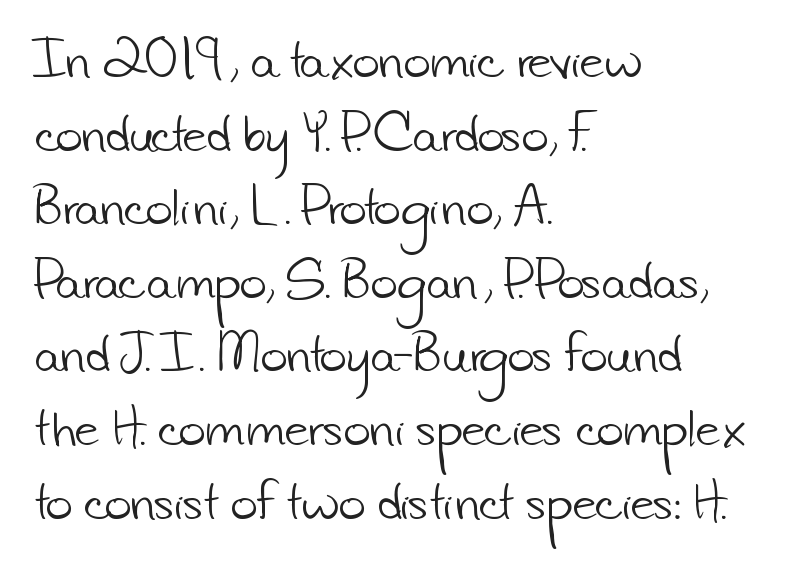
Q: Is the text bold? A: No.
Q: Is the typeface a serif or a sans-serif typeface? A: Sans-serif.
Q: Is the text underlined? A: No.
Q: How is the paragraph aligned? A: Left-aligned.
Q: Is the spacing between letters normal or unusually wide? A: Normal.
Q: Is the spacing between lines tight, normal or loose? A: Normal.
Q: Width (condensed, normal, or wide)? A: Normal.
Q: Stroke contrast? A: Low.
Q: x-height? A: Small.
Q: Monospaced? A: No.
